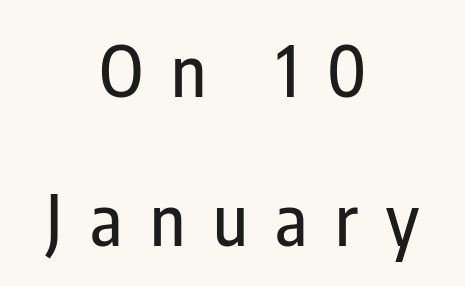
The image shows 71 px condensed sans-serif type, upright; set centered, loose line spacing (2.1x), unusually wide letter spacing (+0.39 em), not underlined; low stroke contrast and a medium x-height.
